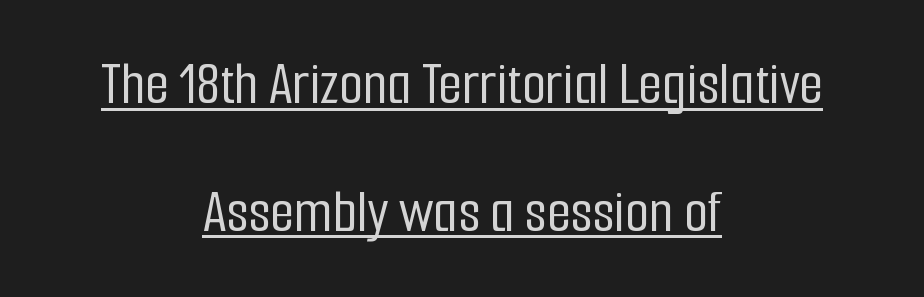
Q: Is the text italic (slanted)? A: No, it is upright.
Q: Is the typeface a serif or a sans-serif typeface? A: Sans-serif.
Q: Is the text underlined? A: Yes.
Q: How is the paragraph aligned? A: Centered.
Q: Is the spacing between letters normal or unusually wide? A: Normal.
Q: Is the spacing between lines tight, normal or loose? A: Loose.
Q: Width (condensed, normal, or wide)? A: Condensed.
Q: Stroke contrast? A: Low.
Q: x-height? A: Medium.
Q: Monospaced? A: No.
